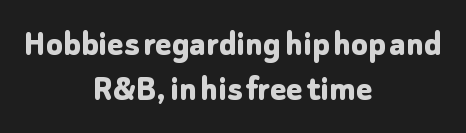
Q: Is the text bold? A: Yes.
Q: Is the text italic (slanted)? A: No, it is upright.
Q: Is the typeface a serif or a sans-serif typeface? A: Sans-serif.
Q: Is the text underlined? A: No.
Q: How is the paragraph aligned? A: Centered.
Q: Is the spacing between letters normal or unusually wide? A: Normal.
Q: Width (condensed, normal, or wide)? A: Normal.
Q: Stroke contrast? A: Low.
Q: x-height? A: Medium.
Q: Monospaced? A: No.
